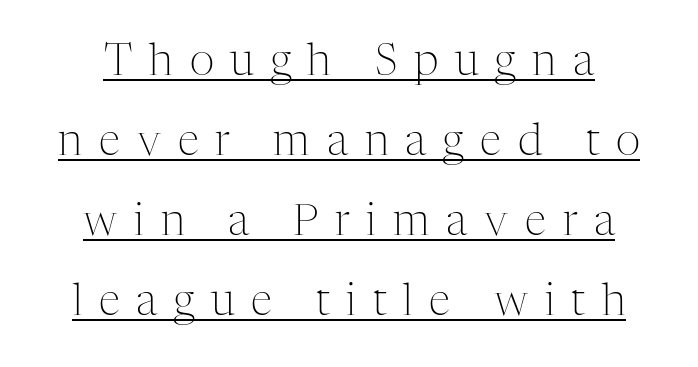
{"serif": "yes", "italic": "no", "bold": "no", "weight": "light", "width": "normal", "stroke_contrast": "medium", "x_height": "medium", "monospaced": "no", "underline": "yes", "line_spacing_ratio": 1.86, "letter_spacing": "wide", "letter_spacing_em": 0.39, "glyph_px": 43}
